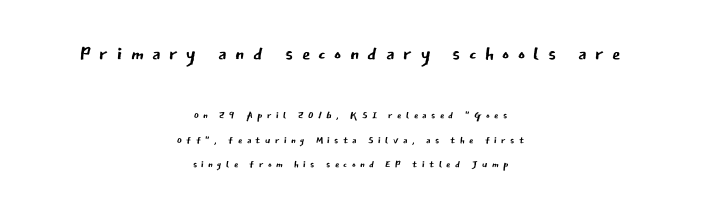
The image shows 27 px text type, upright; set centered, line spacing 1.76x, unusually wide letter spacing (+0.31 em), not underlined; the first (top) block is 1.93x larger.
